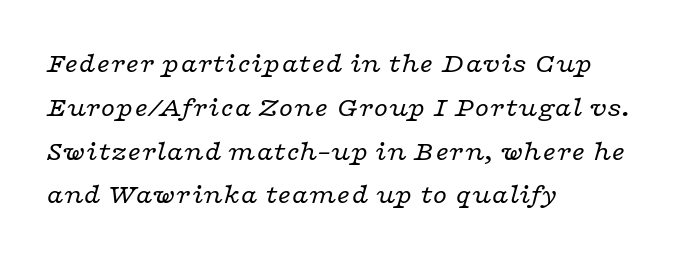
Q: Is the text bold? A: No.
Q: Is the text italic (slanted)? A: Yes, it leans right by about 16 degrees.
Q: Is the typeface a serif or a sans-serif typeface? A: Serif.
Q: Is the text underlined? A: No.
Q: How is the paragraph aligned? A: Left-aligned.
Q: Is the spacing between letters normal or unusually wide? A: Normal.
Q: Is the spacing between lines tight, normal or loose? A: Normal.
Q: Width (condensed, normal, or wide)? A: Wide.
Q: Stroke contrast? A: Low.
Q: x-height? A: Medium.
Q: Monospaced? A: No.
